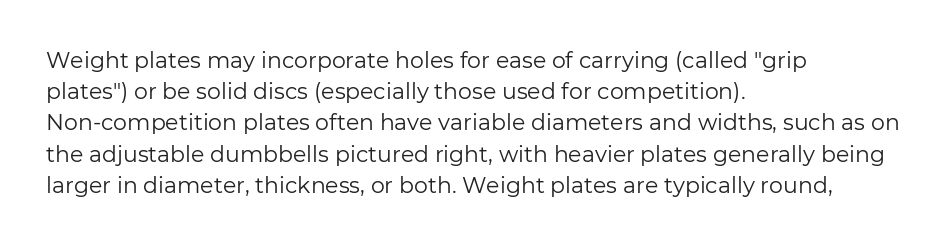
Every row of glyphs begins at an identical x-position on the left. The typesetting does not lean heavy: it is not bold. One glance says typical: line gaps are just what's usual. Underlining? Definitely not there.
